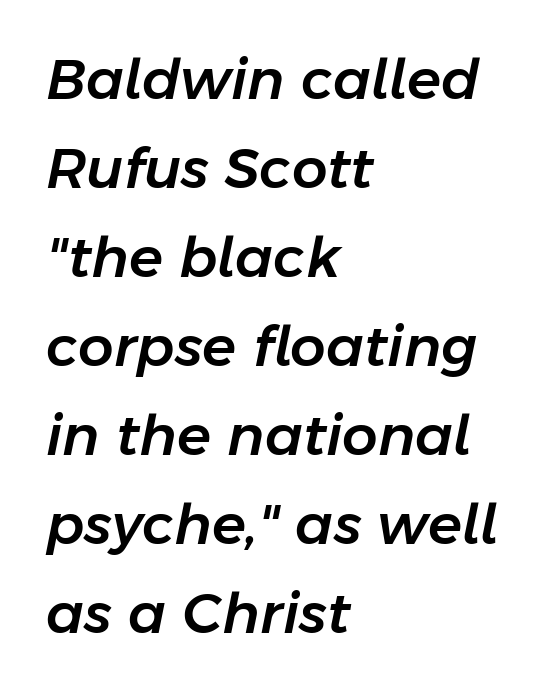
The image shows 56 px text type, italic (leaning right); set left-aligned, normal line spacing (1.59x), normal letter spacing, not underlined; low stroke contrast and a medium x-height.
